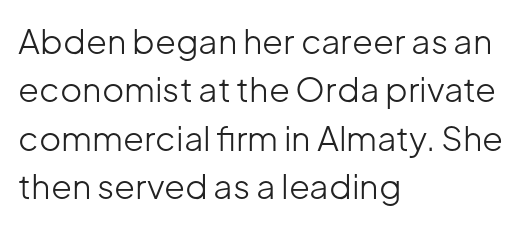
{"serif": "no", "italic": "no", "bold": "no", "weight": "light", "width": "normal", "stroke_contrast": "low", "x_height": "medium", "monospaced": "no", "underline": "no", "align": "left", "line_spacing": "normal", "line_spacing_ratio": 1.42, "letter_spacing": "normal", "letter_spacing_em": 0.0, "glyph_px": 34}
